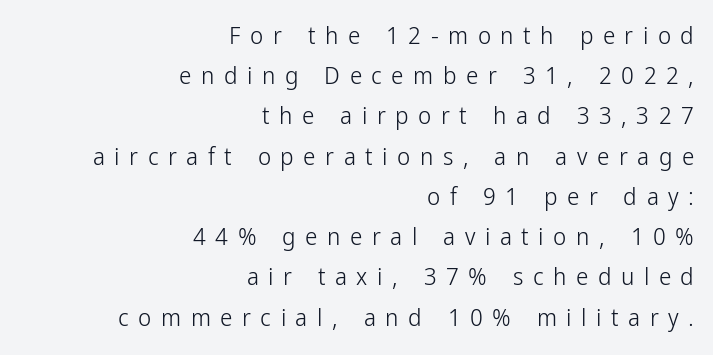
Q: Is the text bold? A: No.
Q: Is the text italic (slanted)? A: No, it is upright.
Q: Is the text underlined? A: No.
Q: How is the paragraph aligned? A: Right-aligned.
Q: Is the spacing between letters normal or unusually wide? A: Unusually wide.
Q: Is the spacing between lines tight, normal or loose? A: Normal.
